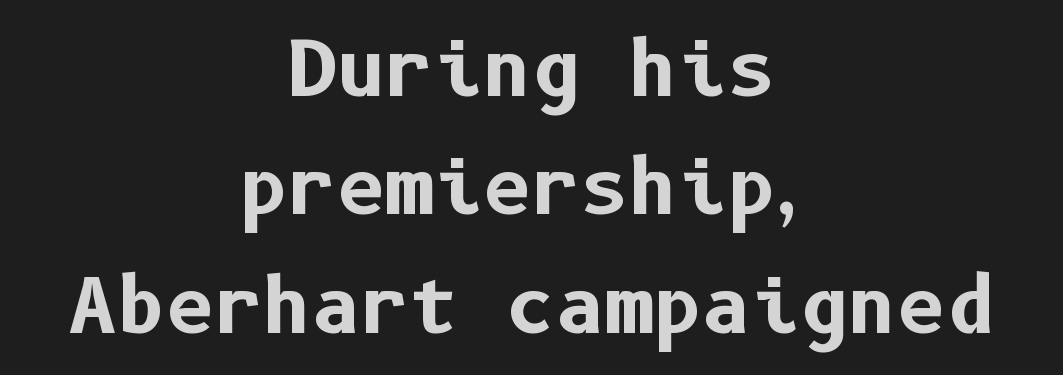
The image shows 75 px bold sans-serif type, upright; set centered, normal line spacing (1.58x), normal letter spacing, not underlined; low stroke contrast and a medium x-height.
